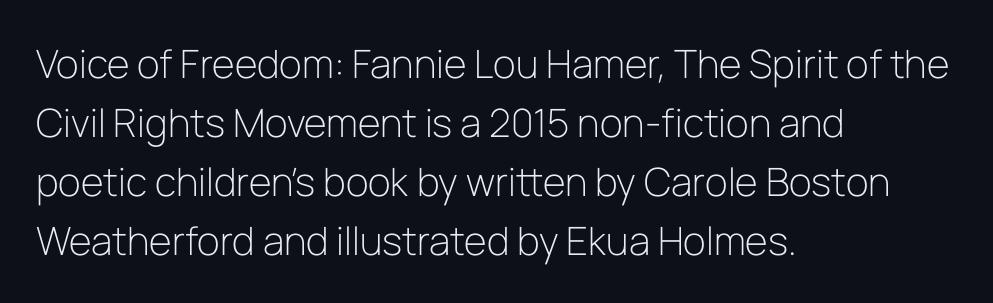
Does the copy run flush right? No — it runs flush left. Each row of text sits above clean, open space. Stems here are at most as thick as an everyday book face. Words appear dense and cohesive because spacing is normal.
